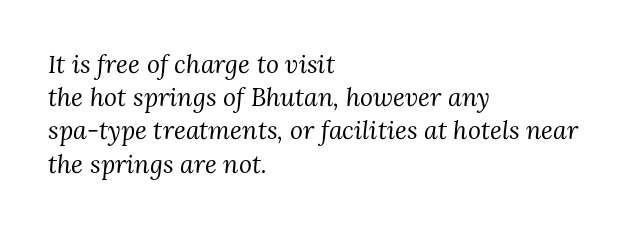
Regular leading. Type without underlining. Is the letter spacing exaggerated? No — it looks like the ordinary default. The axis of the letterforms is tilted away from vertical. These lines are set flush left with a ragged right edge. The letterforms sit at book weight or below.
